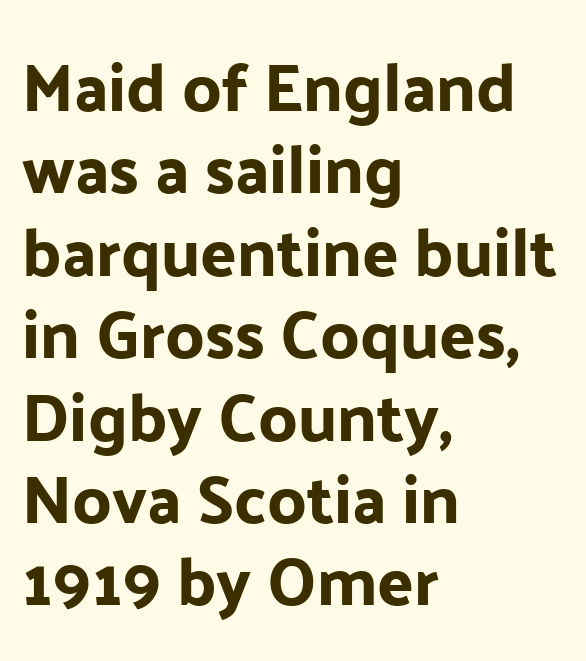
Q: Is the text italic (slanted)? A: No, it is upright.
Q: Is the typeface a serif or a sans-serif typeface? A: Sans-serif.
Q: Is the text underlined? A: No.
Q: How is the paragraph aligned? A: Left-aligned.
Q: Is the spacing between letters normal or unusually wide? A: Normal.
Q: Width (condensed, normal, or wide)? A: Normal.
Q: Stroke contrast? A: Low.
Q: x-height? A: Medium.
Q: Monospaced? A: No.
